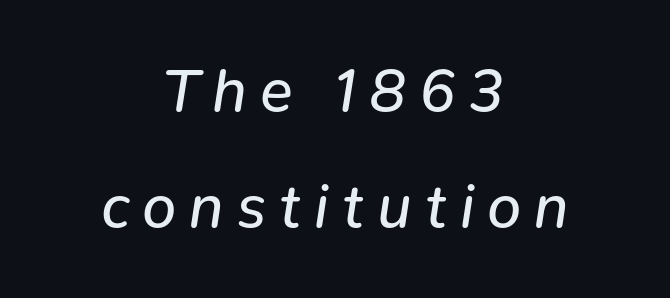
It's the slanting kind of type. The rendering uses natural spacing where letterforms have individual widths. Bare-footed words on every line. The setting favours the middle, as headings and verse often do. Tracking here is generous; glyphs stand well apart from one another. A light-to-regular cut is what we see here.
